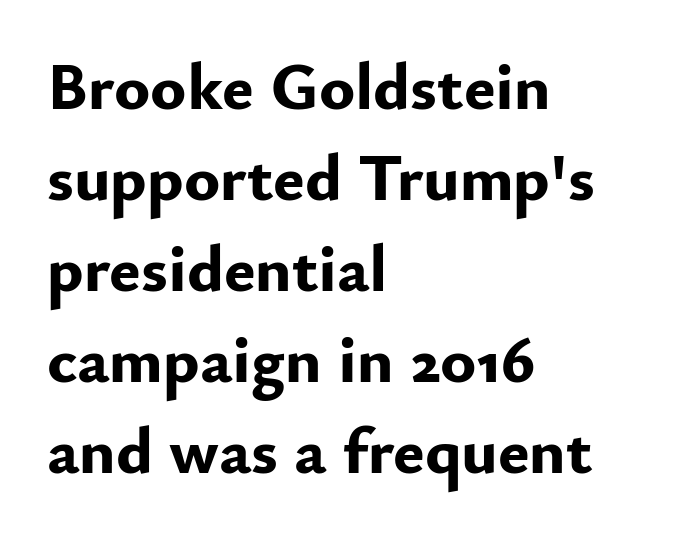
The type sits square on the baseline with zero lean. Any mark beneath the type? The region is blank. Is this a sans? Yes — the strokes have no serifs. Spacing verdict: proportional, widths tailored to each character. Reading down the column, the eye jumps a familiar distance to each next line. This rendering uses left alignment, leaving the right contour irregular.
